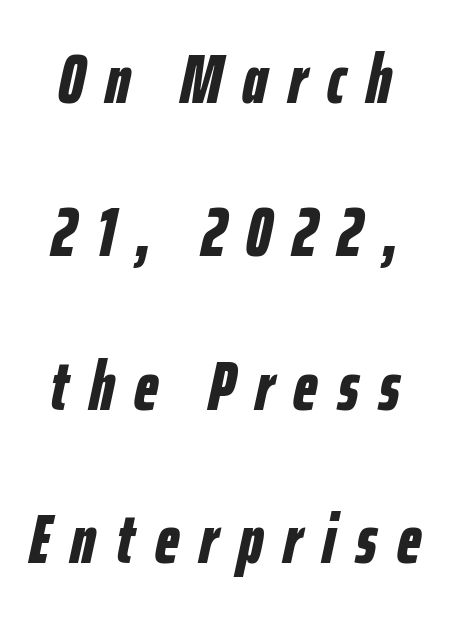
Q: Is the text bold? A: Yes.
Q: Is the text italic (slanted)? A: Yes, it leans right by about 12 degrees.
Q: Is the text underlined? A: No.
Q: Is the spacing between letters normal or unusually wide? A: Unusually wide.
Q: Is the spacing between lines tight, normal or loose? A: Loose.
Q: Width (condensed, normal, or wide)? A: Condensed.
Q: Stroke contrast? A: Low.
Q: x-height? A: Medium.
Q: Monospaced? A: No.
